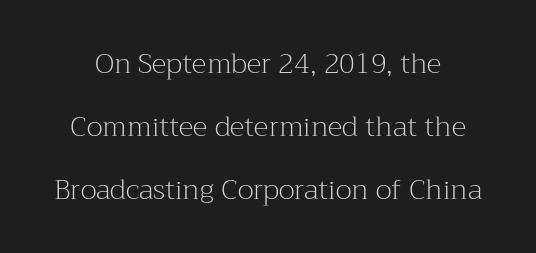
Q: Is the text bold? A: No.
Q: Is the text italic (slanted)? A: No, it is upright.
Q: Is the typeface a serif or a sans-serif typeface? A: Serif.
Q: Is the text underlined? A: No.
Q: Is the spacing between letters normal or unusually wide? A: Normal.
Q: Is the spacing between lines tight, normal or loose? A: Loose.
Q: Width (condensed, normal, or wide)? A: Normal.
Q: Stroke contrast? A: Medium.
Q: x-height? A: Medium.
Q: Monospaced? A: No.
